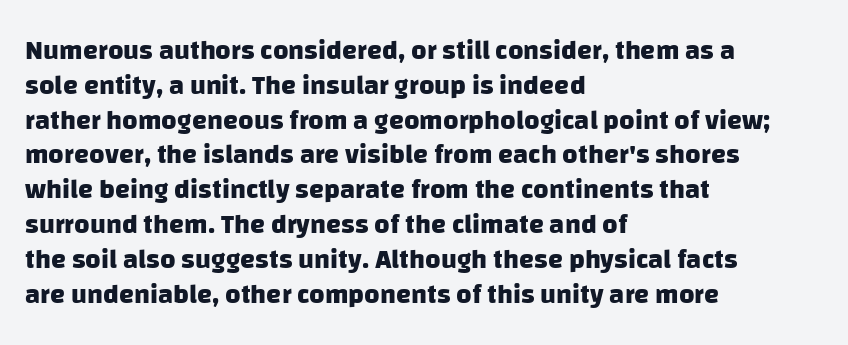
{"bold": "yes", "underline": "no", "align": "left", "line_spacing": "normal", "line_spacing_ratio": 1.29, "letter_spacing": "normal", "letter_spacing_em": 0.0, "glyph_px": 27}
